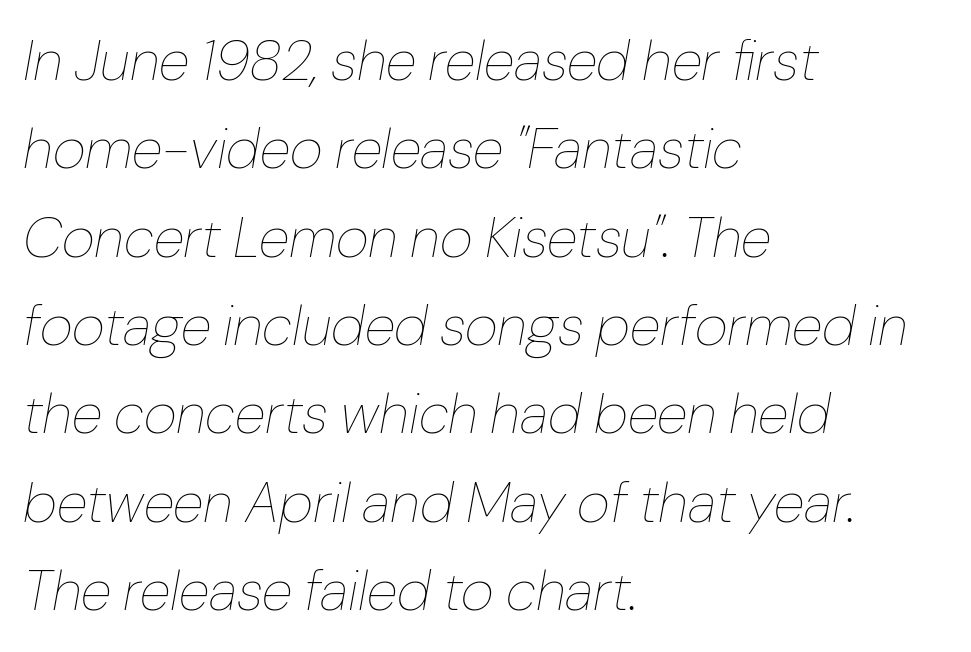
Q: Is the text bold? A: No.
Q: Is the text italic (slanted)? A: Yes, it leans right by about 10 degrees.
Q: Is the text underlined? A: No.
Q: How is the paragraph aligned? A: Left-aligned.
Q: Is the spacing between letters normal or unusually wide? A: Normal.
Q: Is the spacing between lines tight, normal or loose? A: Normal.
Q: Width (condensed, normal, or wide)? A: Normal.
Q: Stroke contrast? A: Low.
Q: x-height? A: Medium.
Q: Monospaced? A: No.
